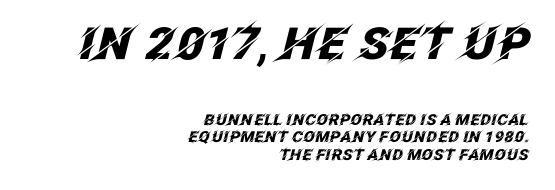
Q: Is the text bold? A: Yes.
Q: Is the text italic (slanted)? A: Yes, it leans right by about 12 degrees.
Q: Is the text underlined? A: No.
Q: How is the paragraph aligned? A: Right-aligned.
Q: Is the spacing between letters normal or unusually wide? A: Normal.
Q: Which block of text is set in a larger size, the first (top) or the second (bottom)? A: The first (top) one.
Q: Width (condensed, normal, or wide)? A: Normal.
Q: Stroke contrast? A: Low.
Q: x-height? A: Large.
Q: Monospaced? A: No.
